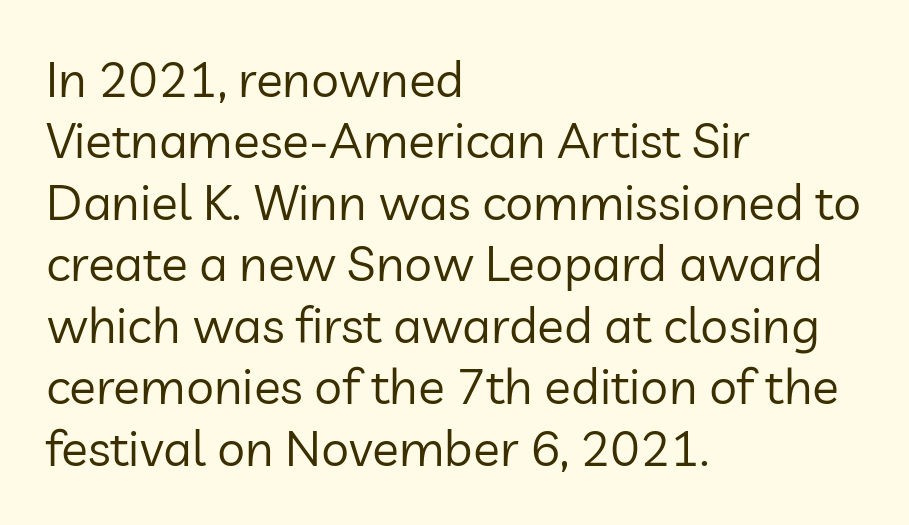
Q: Is the text bold? A: No.
Q: Is the text italic (slanted)? A: No, it is upright.
Q: Is the typeface a serif or a sans-serif typeface? A: Sans-serif.
Q: Is the text underlined? A: No.
Q: How is the paragraph aligned? A: Left-aligned.
Q: Is the spacing between letters normal or unusually wide? A: Normal.
Q: Width (condensed, normal, or wide)? A: Normal.
Q: Stroke contrast? A: Low.
Q: x-height? A: Medium.
Q: Monospaced? A: No.
